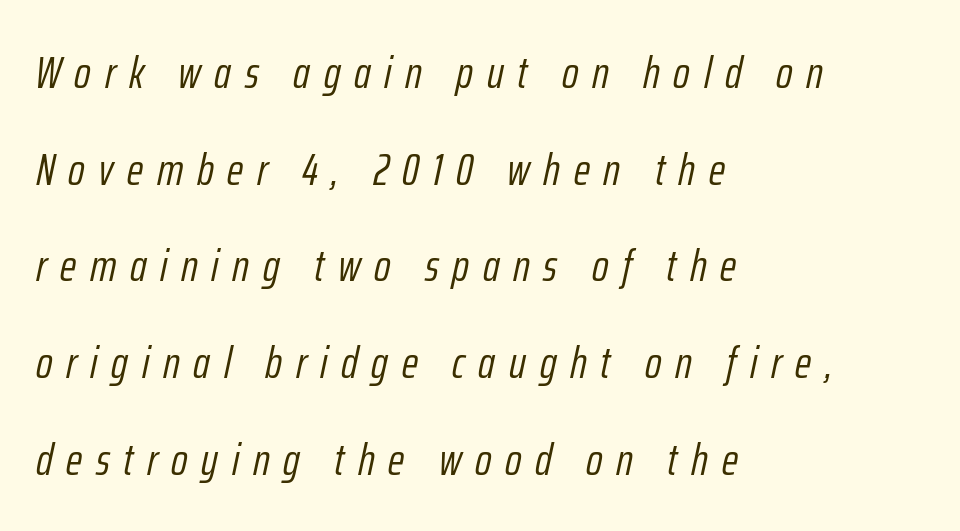
The image shows 45 px light, condensed type, italic (leaning right); set left-aligned, loose line spacing (2.15x), unusually wide letter spacing (+0.3 em), not underlined; low stroke contrast and a medium x-height.
